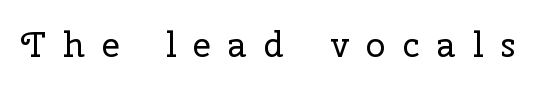
The image shows 35 px regular-weight serif type, upright; set unusually wide letter spacing (+0.5 em), not underlined; low stroke contrast and a medium x-height.
